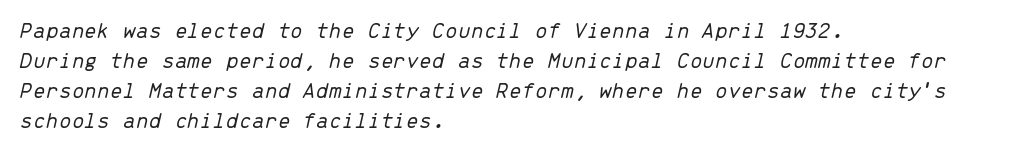
{"italic": "yes", "lean": "right", "slant_degrees": 13, "bold": "no", "underline": "no", "align": "left", "line_spacing": "normal", "line_spacing_ratio": 1.3, "letter_spacing": "normal", "letter_spacing_em": 0.0, "glyph_px": 23}
